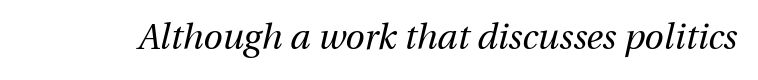
{"italic": "yes", "lean": "right", "slant_degrees": 13, "bold": "no", "weight": "regular", "width": "normal", "stroke_contrast": "medium", "x_height": "medium", "monospaced": "no", "underline": "no", "letter_spacing": "normal", "letter_spacing_em": 0.0, "glyph_px": 35}
